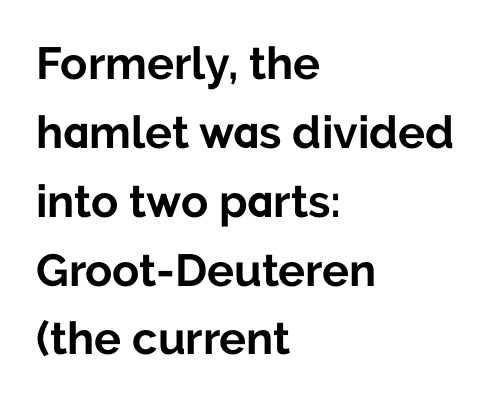
This sample uses plain, unmodified letter spacing. I'd describe the lettering as bold — thick and assertive. Examine the stroke ends and you'll find no serifs. Ascenders rise straight up at ninety degrees. One glance says typical: line gaps are just what's usual. Clear beneath every line of the passage.
